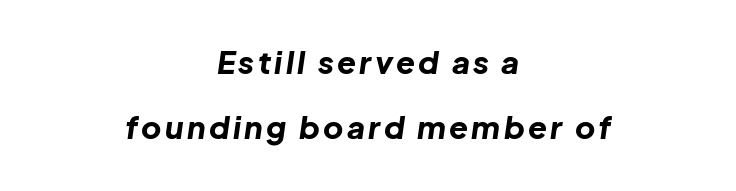
{"italic": "yes", "lean": "right", "slant_degrees": 8, "bold": "yes", "weight": "bold", "width": "normal", "stroke_contrast": "low", "x_height": "medium", "monospaced": "no", "underline": "no", "align": "center", "line_spacing": "loose", "line_spacing_ratio": 2.11, "glyph_px": 31}
